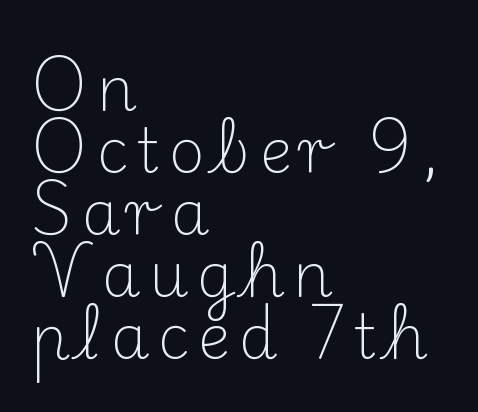
{"serif": "yes", "italic": "no", "bold": "no", "weight": "light", "width": "normal", "stroke_contrast": "medium", "x_height": "small", "monospaced": "no", "underline": "no", "align": "left", "line_spacing": "tight", "line_spacing_ratio": 1.0, "glyph_px": 62}
